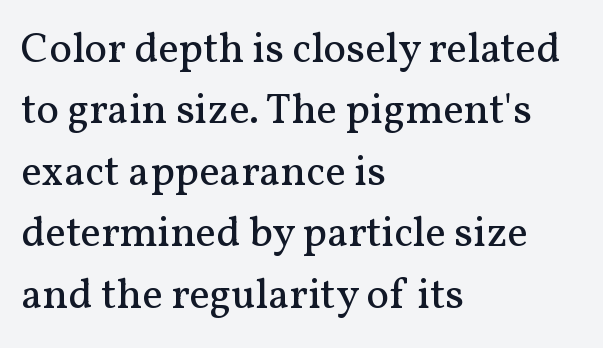
The image shows 43 px regular-weight serif type, upright; set left-aligned, normal line spacing (1.43x), normal letter spacing, not underlined; medium stroke contrast and a medium x-height.
